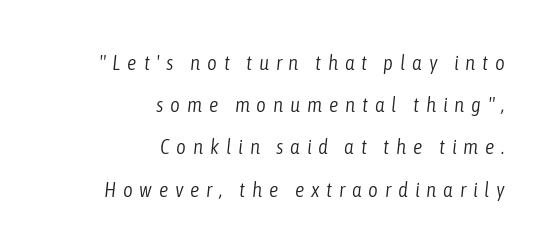
Q: Is the text bold? A: No.
Q: Is the text italic (slanted)? A: Yes, it leans right by about 6 degrees.
Q: Is the text underlined? A: No.
Q: How is the paragraph aligned? A: Right-aligned.
Q: Is the spacing between letters normal or unusually wide? A: Unusually wide.
Q: Is the spacing between lines tight, normal or loose? A: Loose.
